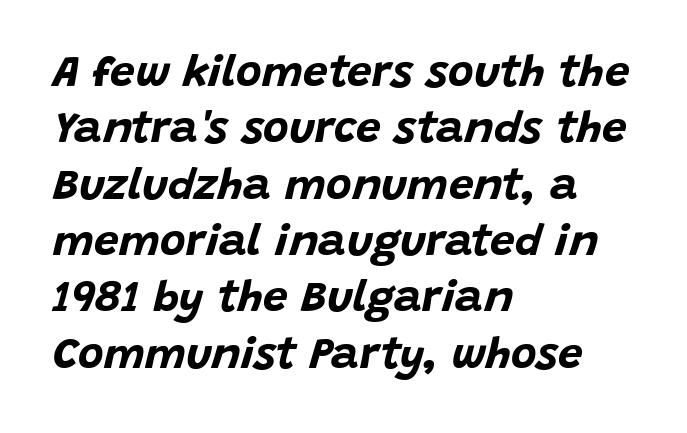
{"italic": "yes", "lean": "right", "slant_degrees": 15, "bold": "yes", "weight": "bold", "width": "normal", "stroke_contrast": "low", "x_height": "large", "monospaced": "no", "underline": "no", "align": "left", "line_spacing": "normal", "line_spacing_ratio": 1.28, "letter_spacing": "normal", "letter_spacing_em": 0.0, "glyph_px": 44}
